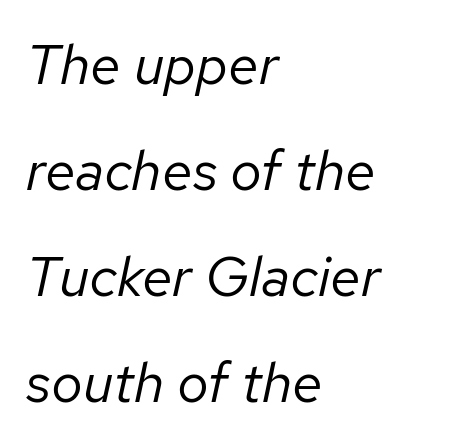
{"italic": "yes", "lean": "right", "slant_degrees": 12, "bold": "no", "weight": "regular", "width": "normal", "stroke_contrast": "low", "x_height": "medium", "monospaced": "no", "underline": "no", "align": "left", "line_spacing_ratio": 1.89, "letter_spacing": "normal", "letter_spacing_em": 0.0, "glyph_px": 56}
